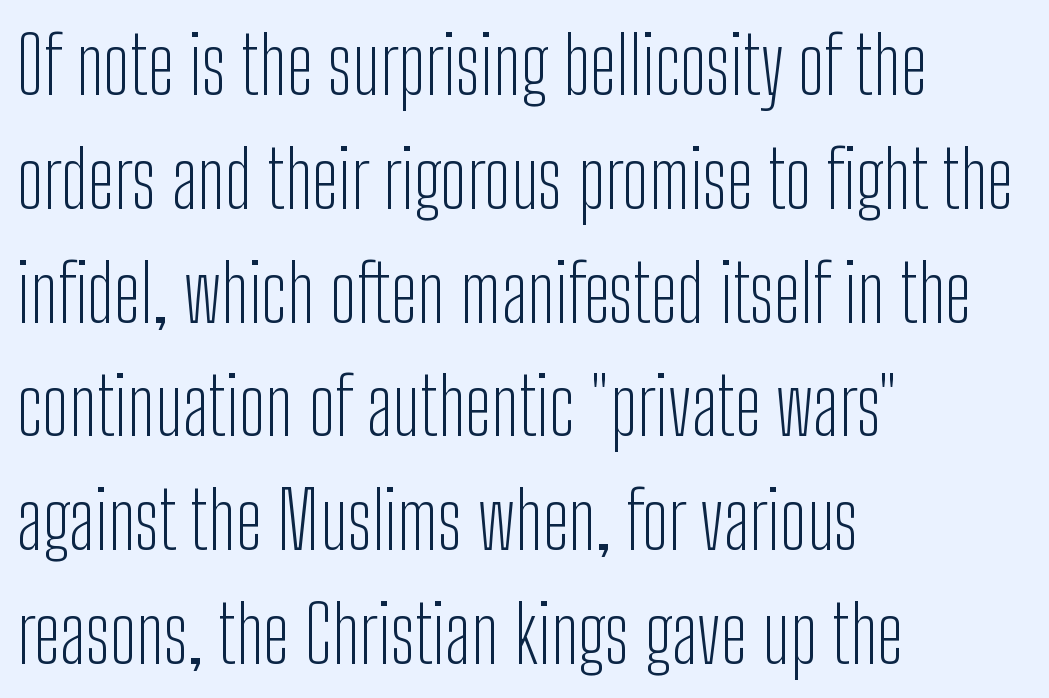
Heaviness? Minimal to ordinary, like unemphasized prose. You could not count columns in this text — the font is proportionally spaced. The rendering anchors every line to the left-hand side. This rendering employs a face without finishing strokes, i.e., a sans-serif. The area under the type is left untouched. Upright lettering throughout.
